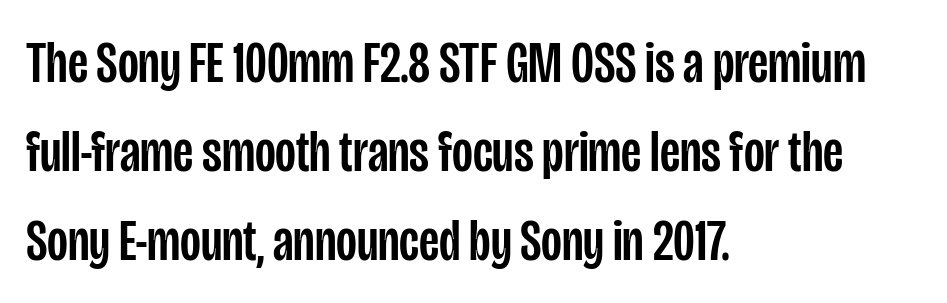
Is this a fixed-width face? No — the glyphs have proportional, varying widths. The passage is arranged the way most books set body copy — flush left. The glyphs in this specimen are sans serif. The passage shown has conventional tracking throughout. Each row of text sits above clean, open space. Is there much room between lines? A standard amount, neither cramped nor airy.
